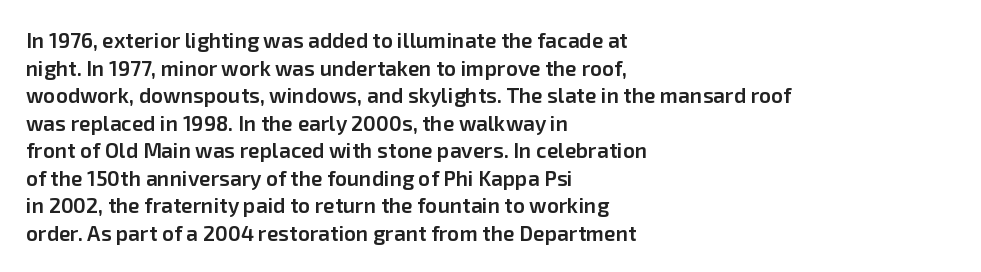
{"italic": "no", "bold": "semi", "underline": "no", "align": "left", "line_spacing": "normal", "line_spacing_ratio": 1.31, "letter_spacing": "normal", "letter_spacing_em": 0.0, "glyph_px": 21}
